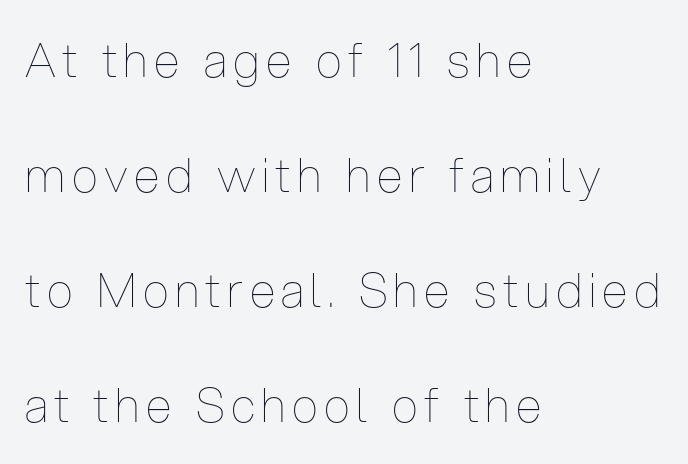
Left-aligned paragraph, ragged on the right. No letter is thick-stroked: the sample isn't bold. The specimen omits any rule beneath the text block's lines. Rendered with straight, roman letterforms. You could not count columns in this text — the font is proportionally spaced.
